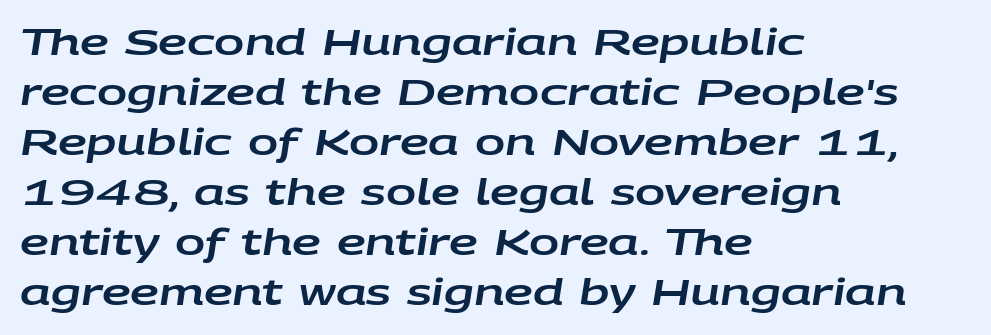
The image shows 36 px wide type, italic (leaning right); set left-aligned, normal line spacing (1.39x), normal letter spacing, not underlined; low stroke contrast and a large x-height.
